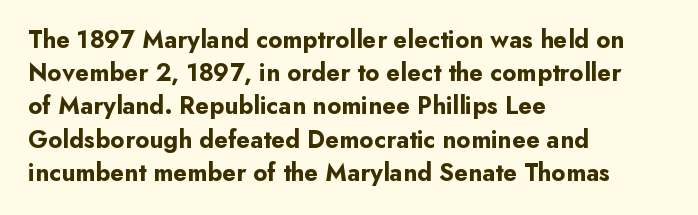
One-word summary of the alignment: left. Compared with an ordinary text face, these strokes are far heavier — a full bold. Interline gaps are of average width in this sample. Letter spacing: default. The baseline area is clear. The letters stand upright; this is a roman face.
